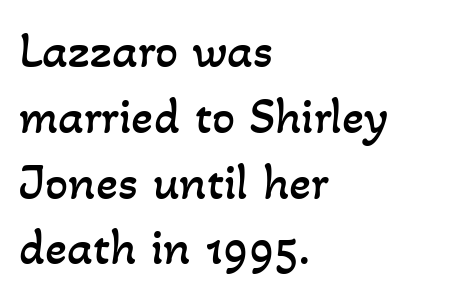
Q: Is the text bold? A: No.
Q: Is the text underlined? A: No.
Q: How is the paragraph aligned? A: Left-aligned.
Q: Is the spacing between letters normal or unusually wide? A: Normal.
Q: Is the spacing between lines tight, normal or loose? A: Normal.
Q: Width (condensed, normal, or wide)? A: Normal.
Q: Stroke contrast? A: Low.
Q: x-height? A: Small.
Q: Monospaced? A: No.
